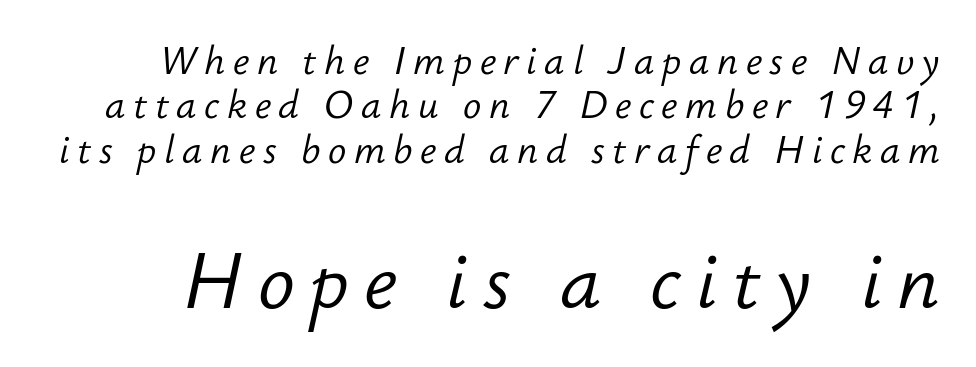
{"italic": "yes", "lean": "right", "slant_degrees": 12, "bold": "no", "weight": "light", "width": "normal", "stroke_contrast": "low", "x_height": "small", "monospaced": "no", "underline": "no", "line_spacing_ratio": 1.17, "letter_spacing": "wide", "letter_spacing_em": 0.2, "larger_block": "second", "size_ratio": 2.03, "glyph_px": 77}
